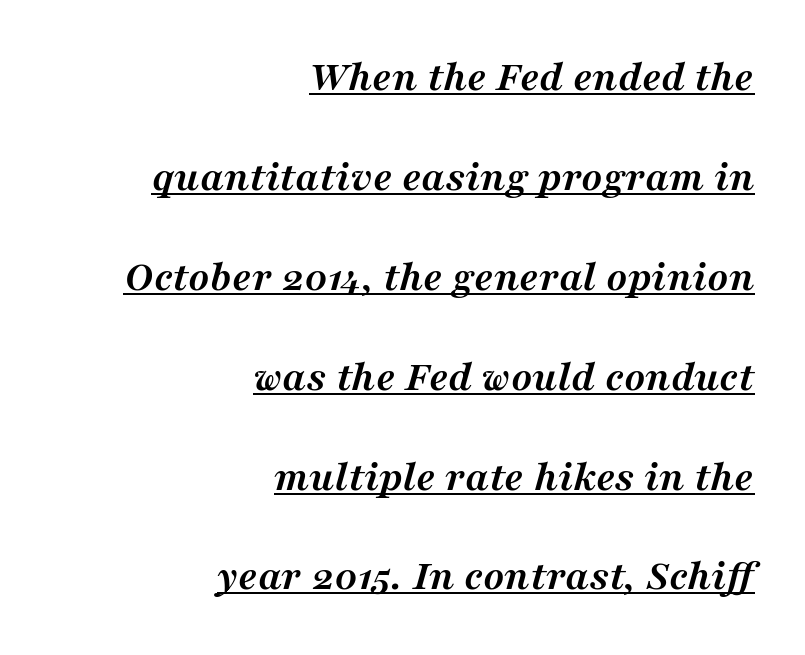
Honestly, the rows look like they've been pulled way apart. This rendering uses right alignment, leaving the left contour irregular. You could call the tracking neutral — neither tight nor loose. The text carries the slant typical of an italic or oblique font. The rendering uses natural spacing where letterforms have individual widths. The type family on display is of the serif kind.
